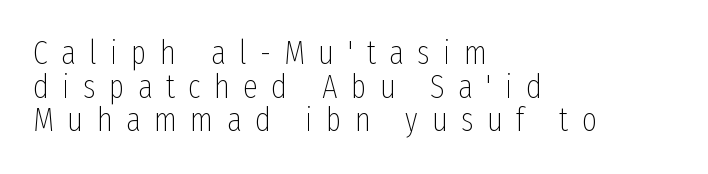
Q: Is the text bold? A: No.
Q: Is the text italic (slanted)? A: No, it is upright.
Q: Is the typeface a serif or a sans-serif typeface? A: Sans-serif.
Q: Is the text underlined? A: No.
Q: How is the paragraph aligned? A: Left-aligned.
Q: Is the spacing between letters normal or unusually wide? A: Unusually wide.
Q: Is the spacing between lines tight, normal or loose? A: Tight.
Q: Width (condensed, normal, or wide)? A: Condensed.
Q: Stroke contrast? A: Low.
Q: x-height? A: Medium.
Q: Monospaced? A: No.
